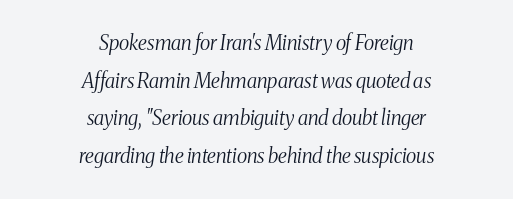
Q: Is the text bold? A: No.
Q: Is the text italic (slanted)? A: Yes, it leans right by about 8 degrees.
Q: Is the text underlined? A: No.
Q: How is the paragraph aligned? A: Centered.
Q: Is the spacing between letters normal or unusually wide? A: Normal.
